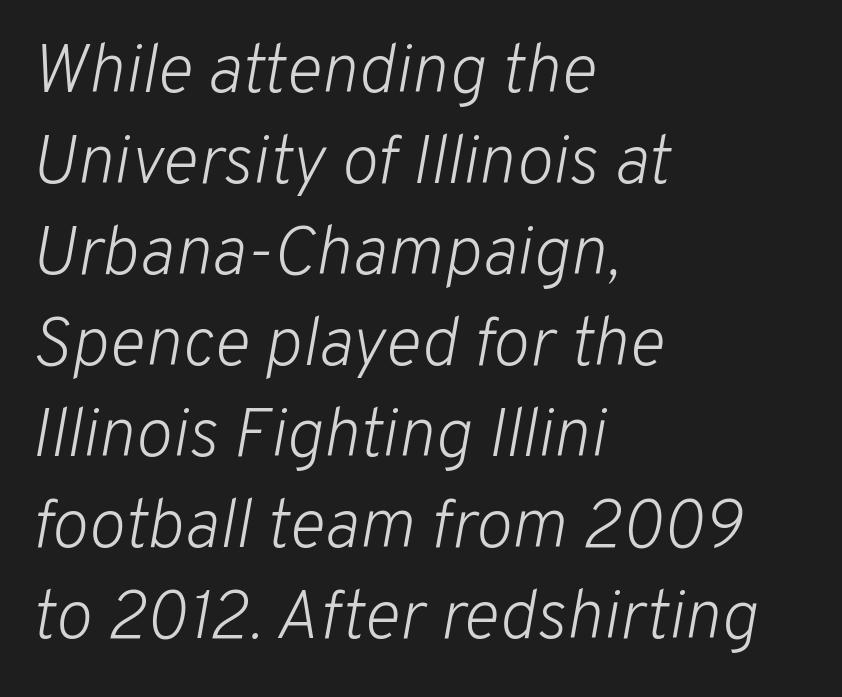
{"italic": "yes", "lean": "right", "slant_degrees": 10, "bold": "no", "weight": "light", "width": "normal", "stroke_contrast": "low", "x_height": "medium", "monospaced": "no", "underline": "no", "align": "left", "line_spacing": "normal", "line_spacing_ratio": 1.32, "letter_spacing": "normal", "letter_spacing_em": 0.0, "glyph_px": 69}
